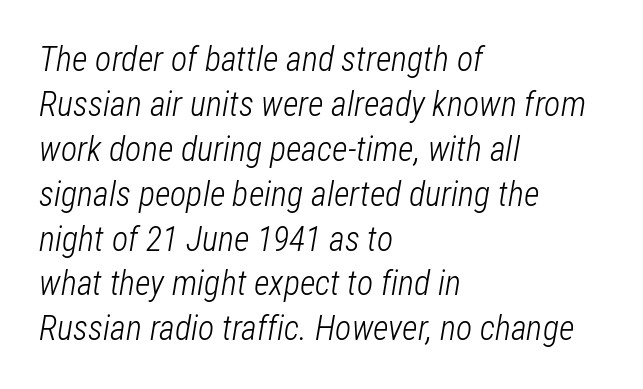
Q: Is the text bold? A: No.
Q: Is the text italic (slanted)? A: Yes, it leans right by about 12 degrees.
Q: Is the text underlined? A: No.
Q: How is the paragraph aligned? A: Left-aligned.
Q: Is the spacing between letters normal or unusually wide? A: Normal.
Q: Is the spacing between lines tight, normal or loose? A: Normal.
Q: Width (condensed, normal, or wide)? A: Condensed.
Q: Stroke contrast? A: Low.
Q: x-height? A: Medium.
Q: Monospaced? A: No.
